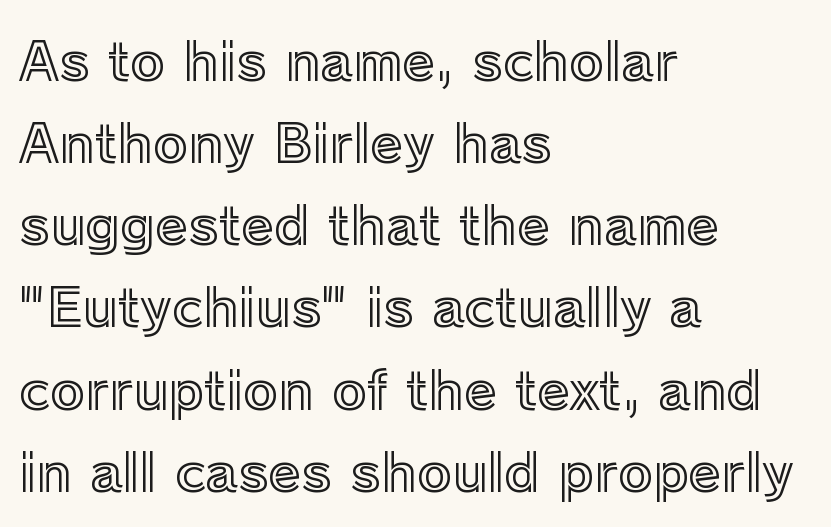
Quick note: not italic, upright. Casual observation: everything's shoved over to the left. Vertical spacing — default. Honestly, there is no underline to notice here at all.
